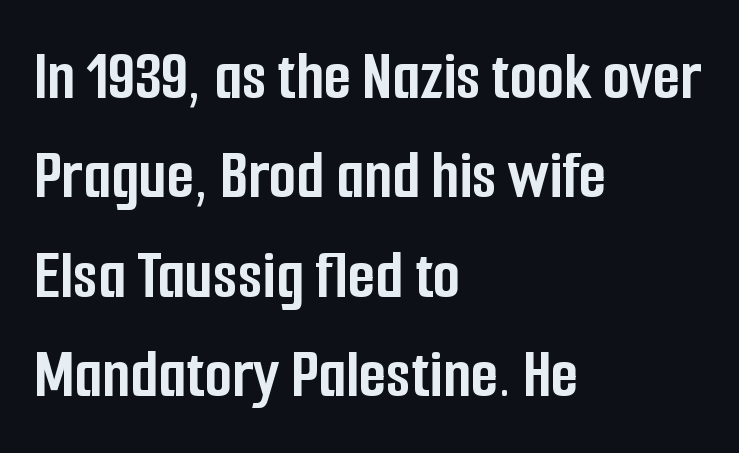
{"serif": "no", "italic": "no", "bold": "yes", "weight": "semibold", "width": "condensed", "stroke_contrast": "low", "x_height": "medium", "monospaced": "no", "underline": "no", "align": "left", "line_spacing": "normal", "line_spacing_ratio": 1.4, "letter_spacing": "normal", "letter_spacing_em": 0.0, "glyph_px": 71}
